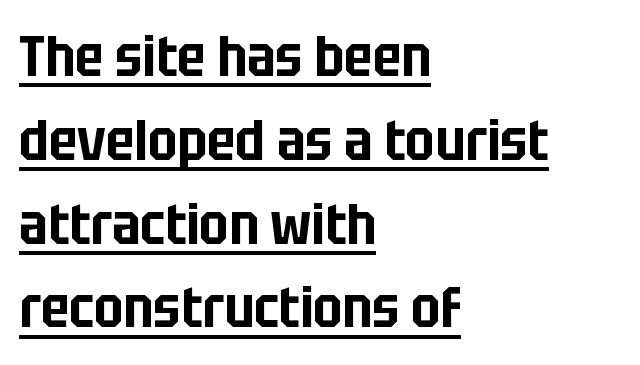
Notice how a bar underscores the lettering throughout. Is this a sans? Yes — the strokes have no serifs. Baseline-to-baseline distance is the conventional proportion of letter height. Character widths vary here, with narrow letters taking less room than wide ones. Horizontally, the lines are justified to the leading edge only.
